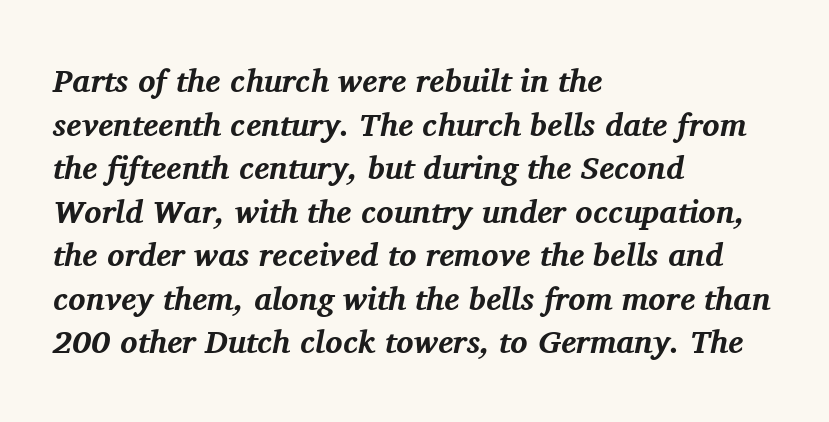
{"serif": "yes", "italic": "yes", "lean": "right", "slant_degrees": 11, "bold": "yes", "weight": "bold", "width": "normal", "stroke_contrast": "medium", "x_height": "medium", "monospaced": "no", "underline": "no", "align": "left", "line_spacing": "normal", "line_spacing_ratio": 1.36, "letter_spacing": "normal", "letter_spacing_em": 0.0, "glyph_px": 32}
